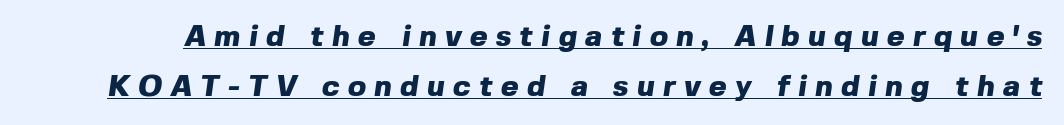
Q: Is the text bold? A: Yes.
Q: Is the typeface a serif or a sans-serif typeface? A: Sans-serif.
Q: Is the text underlined? A: Yes.
Q: Is the spacing between letters normal or unusually wide? A: Unusually wide.
Q: Is the spacing between lines tight, normal or loose? A: Normal.
Q: Width (condensed, normal, or wide)? A: Normal.
Q: x-height? A: Medium.
Q: Monospaced? A: No.
